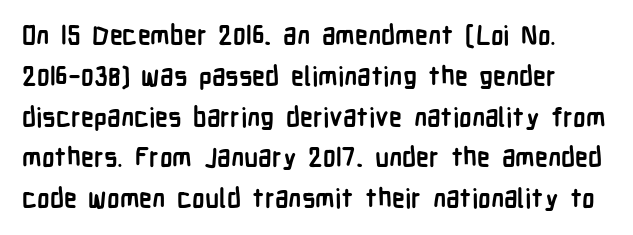
The lettering holds an erect, upright posture throughout. The passage shown stacks its lines at a standard gap. Tracking value appears to be zero — textbook default spacing. Compared with an ordinary text face, these strokes are far heavier — a full bold. Honestly, there is no underline to notice here at all.
